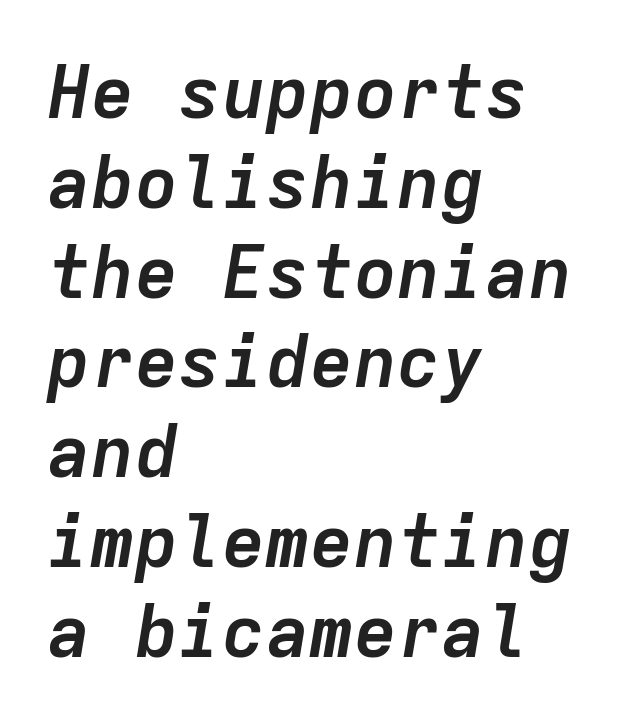
The image shows 73 px semibold type, italic (leaning right), monospaced; set left-aligned, line spacing 1.23x, normal letter spacing, not underlined; low stroke contrast and a medium x-height.
